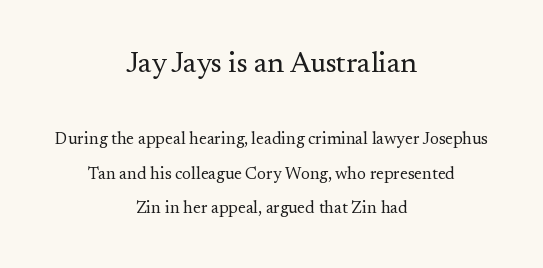
In terms of leading, this rendering errs on the spacious side. The type family on display is of the serif kind. A student would notice the top passage is typeset larger than what follows. You can tell it's not italic because the verticals are truly vertical. Horizontally, the lines are justified to the midpoint only.
